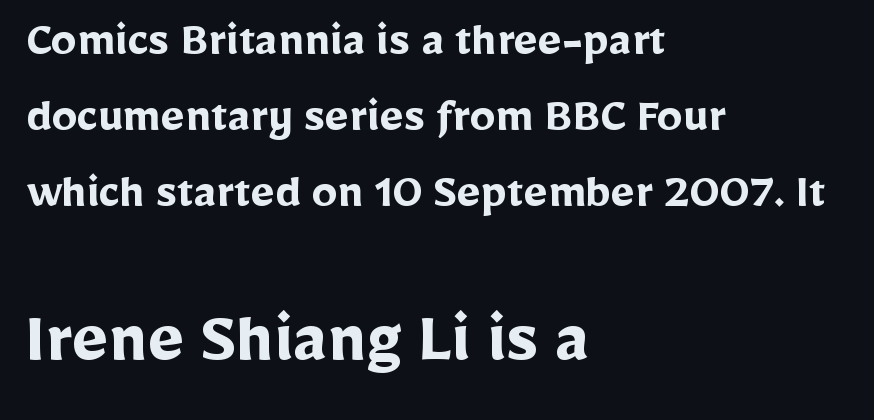
{"serif": "no", "italic": "no", "bold": "yes", "weight": "semibold", "width": "normal", "stroke_contrast": "low", "x_height": "medium", "monospaced": "no", "underline": "no", "align": "left", "line_spacing": "normal", "line_spacing_ratio": 1.49, "letter_spacing": "normal", "letter_spacing_em": 0.0, "larger_block": "second", "size_ratio": 1.51, "glyph_px": 77}
